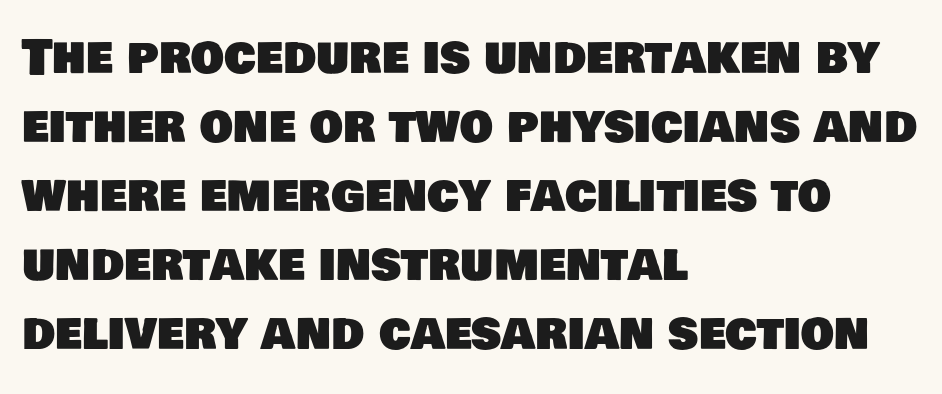
Note the varied advance widths — an 'i' is clearly narrower than an 'm'. Is the letter spacing exaggerated? No — it looks like the ordinary default. Line starts are locked; line ends wander. Each letter's strokes conclude bluntly, with no projecting serifs. The string is rendered with underlining switched off. This block has exactly the height ordinary leading produces.
